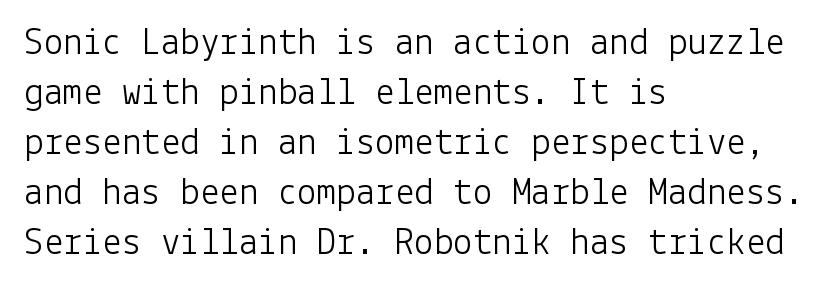
The image shows 39 px light sans-serif type, upright; set left-aligned, normal line spacing (1.28x), normal letter spacing, not underlined; low stroke contrast and a medium x-height.
